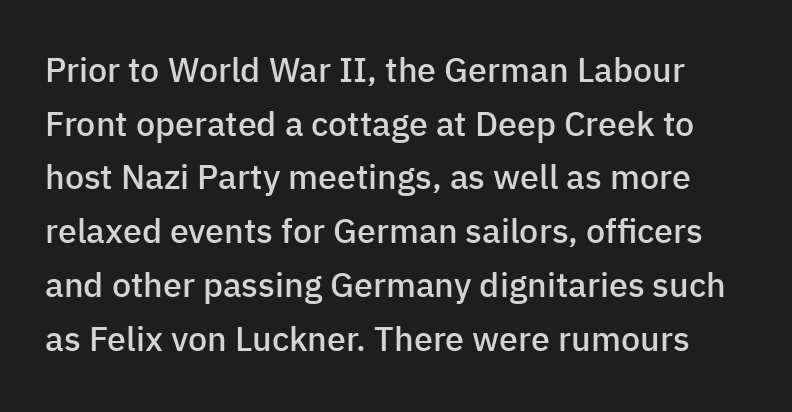
Q: Is the text bold? A: Semi-bold.
Q: Is the text italic (slanted)? A: No, it is upright.
Q: Is the typeface a serif or a sans-serif typeface? A: Sans-serif.
Q: Is the text underlined? A: No.
Q: Is the spacing between letters normal or unusually wide? A: Normal.
Q: Is the spacing between lines tight, normal or loose? A: Normal.
Q: Width (condensed, normal, or wide)? A: Normal.
Q: Stroke contrast? A: Low.
Q: x-height? A: Medium.
Q: Monospaced? A: No.
